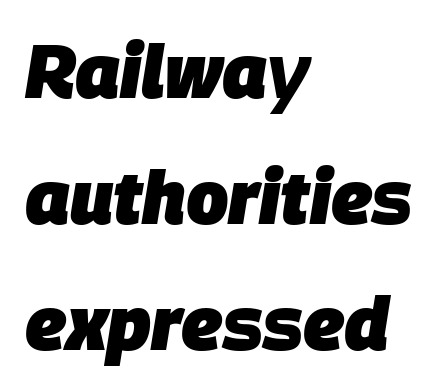
The image shows 75 px heavy type, italic (leaning right); set left-aligned, normal line spacing (1.68x), normal letter spacing, not underlined; low stroke contrast and a large x-height.
